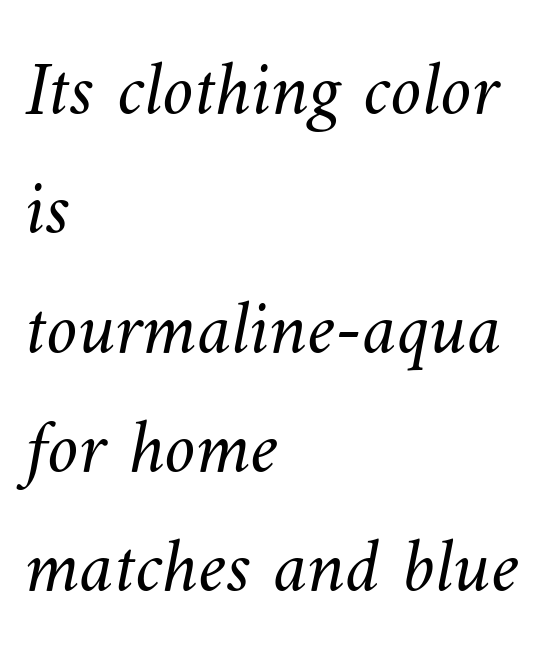
The image shows 78 px light type; set left-aligned, normal line spacing (1.53x), normal letter spacing, not underlined; medium stroke contrast and a small x-height.
